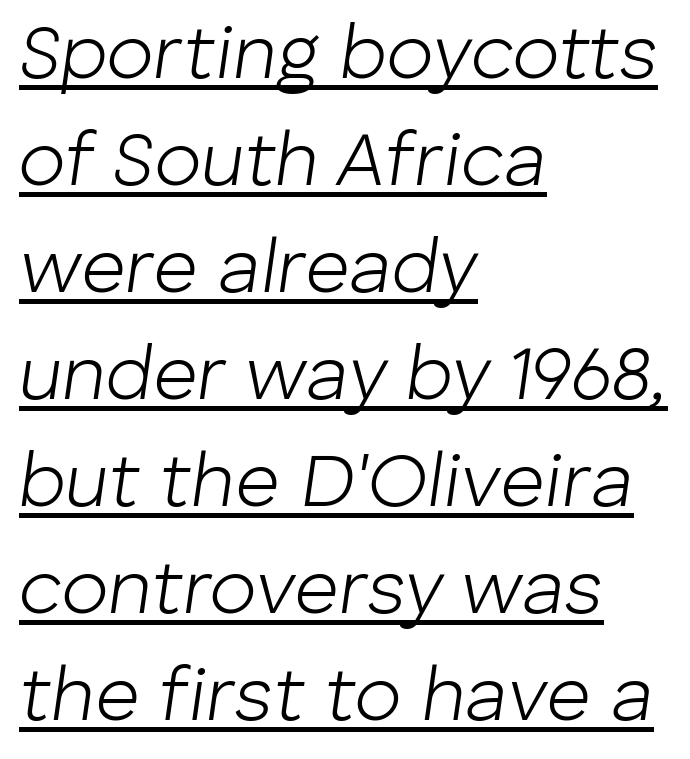
{"italic": "yes", "lean": "right", "slant_degrees": 8, "bold": "no", "weight": "light", "width": "normal", "stroke_contrast": "low", "x_height": "medium", "monospaced": "no", "underline": "yes", "align": "left", "line_spacing": "normal", "line_spacing_ratio": 1.39, "letter_spacing": "normal", "letter_spacing_em": 0.0, "glyph_px": 77}
